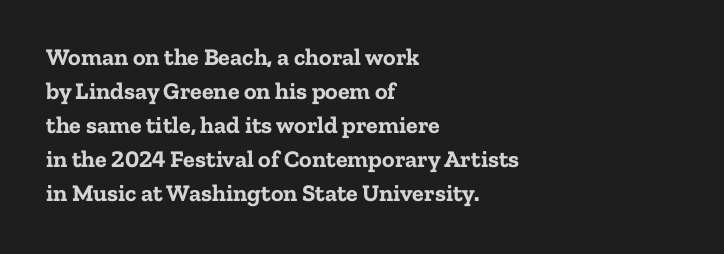
Q: Is the text bold? A: Yes.
Q: Is the text italic (slanted)? A: No, it is upright.
Q: Is the text underlined? A: No.
Q: How is the paragraph aligned? A: Left-aligned.
Q: Is the spacing between letters normal or unusually wide? A: Normal.
Q: Is the spacing between lines tight, normal or loose? A: Normal.
